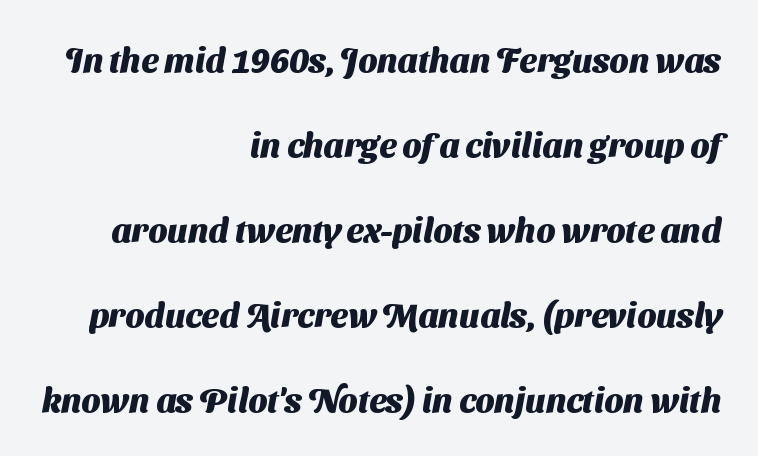
If you drew a ruler down the right edge, every line would touch it. Spacing verdict: proportional, widths tailored to each character. A typesetter would call this zero additional tracking. Unmarked baselines from the first word to the last. How would I describe the line gaps? Wide and relaxed.
